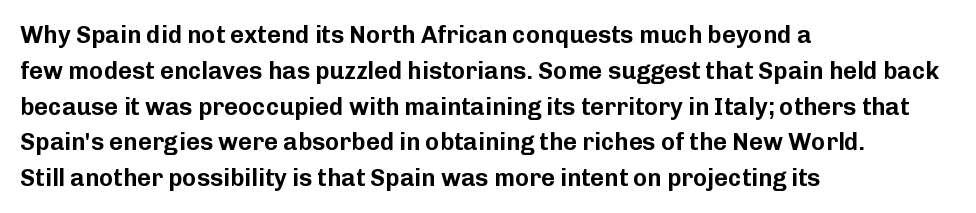
Summary of vertical rhythm: regular, with standard interline spacing. Is the block centered? No — it sits flush against the left margin. Nobody drew a line under any word here. Unlike italic type, these characters show no tilt at all.
